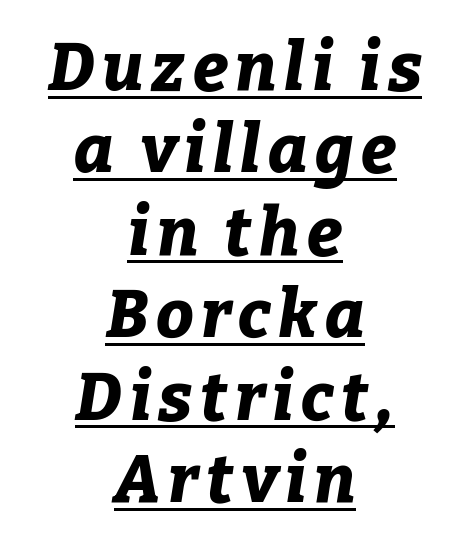
{"italic": "yes", "lean": "right", "slant_degrees": 9, "bold": "yes", "weight": "bold", "width": "normal", "stroke_contrast": "low", "x_height": "medium", "monospaced": "no", "underline": "yes", "align": "center", "line_spacing_ratio": 1.23, "glyph_px": 67}
